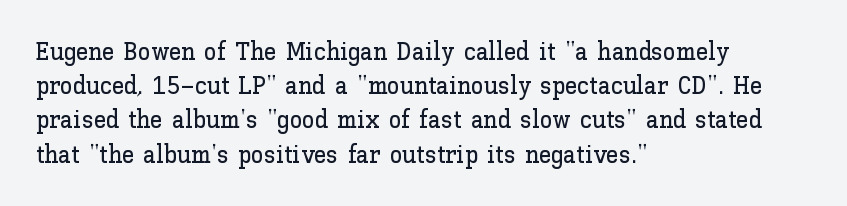
{"italic": "no", "underline": "no", "align": "left", "line_spacing": "normal", "line_spacing_ratio": 1.37, "letter_spacing": "normal", "letter_spacing_em": 0.0, "glyph_px": 25}
